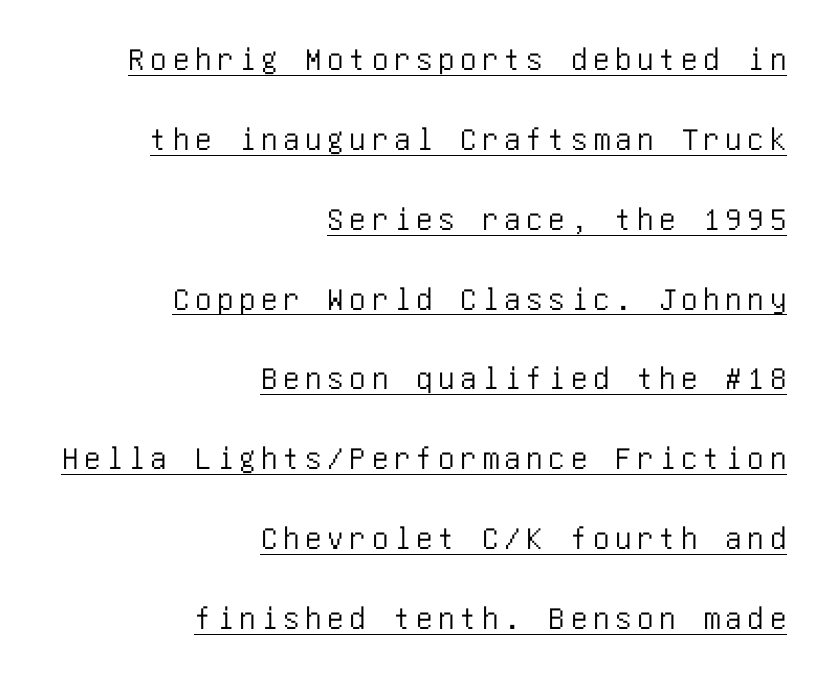
Q: Is the text italic (slanted)? A: No, it is upright.
Q: Is the typeface a serif or a sans-serif typeface? A: Sans-serif.
Q: Is the text underlined? A: Yes.
Q: How is the paragraph aligned? A: Right-aligned.
Q: Is the spacing between lines tight, normal or loose? A: Loose.
Q: Width (condensed, normal, or wide)? A: Condensed.
Q: Stroke contrast? A: Low.
Q: x-height? A: Large.
